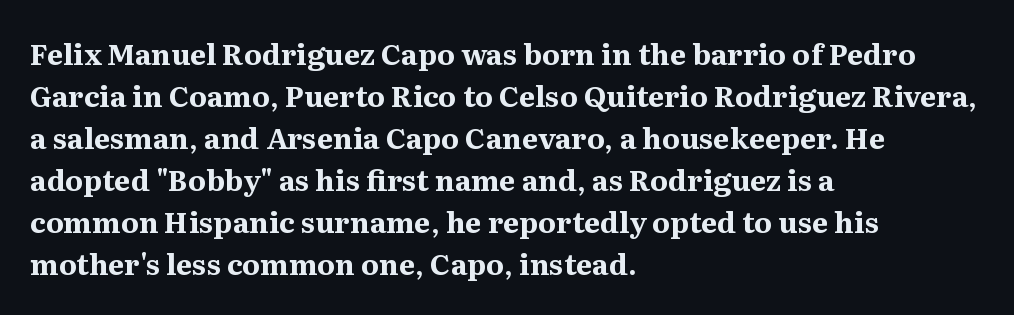
Q: Is the text bold? A: Yes.
Q: Is the text italic (slanted)? A: No, it is upright.
Q: Is the typeface a serif or a sans-serif typeface? A: Serif.
Q: Is the text underlined? A: No.
Q: How is the paragraph aligned? A: Left-aligned.
Q: Is the spacing between letters normal or unusually wide? A: Normal.
Q: Is the spacing between lines tight, normal or loose? A: Normal.
Q: Width (condensed, normal, or wide)? A: Normal.
Q: Stroke contrast? A: Medium.
Q: x-height? A: Medium.
Q: Monospaced? A: No.
